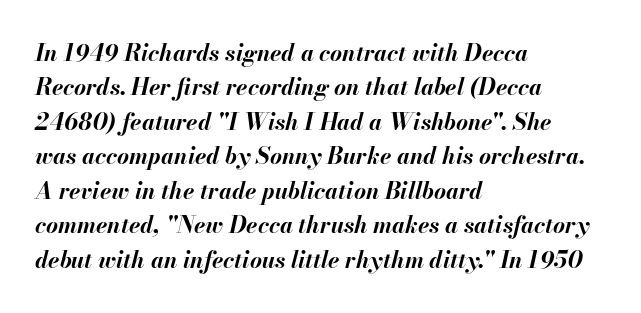
Q: Is the text bold? A: Yes.
Q: Is the text italic (slanted)? A: Yes, it leans right by about 13 degrees.
Q: Is the text underlined? A: No.
Q: How is the paragraph aligned? A: Left-aligned.
Q: Is the spacing between letters normal or unusually wide? A: Normal.
Q: Is the spacing between lines tight, normal or loose? A: Normal.
